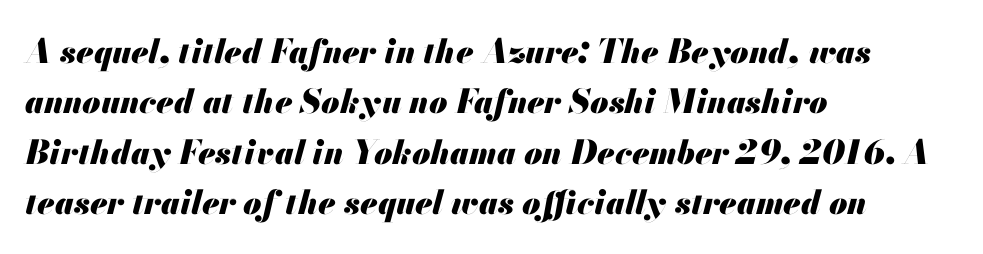
Q: Is the text bold? A: Yes.
Q: Is the text italic (slanted)? A: Yes, it leans right by about 13 degrees.
Q: Is the text underlined? A: No.
Q: How is the paragraph aligned? A: Left-aligned.
Q: Is the spacing between letters normal or unusually wide? A: Normal.
Q: Is the spacing between lines tight, normal or loose? A: Normal.
Q: Width (condensed, normal, or wide)? A: Normal.
Q: Stroke contrast? A: Medium.
Q: x-height? A: Small.
Q: Monospaced? A: No.
